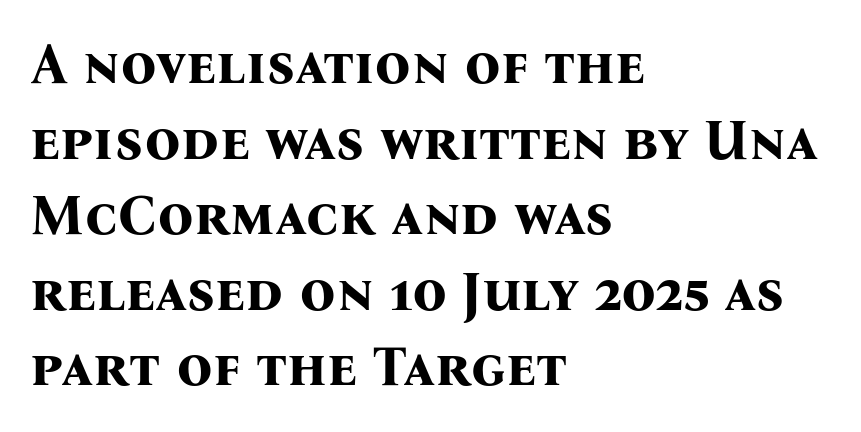
The image shows 56 px bold serif type, upright; set left-aligned, normal line spacing (1.35x), normal letter spacing, not underlined; medium stroke contrast and a medium x-height.
